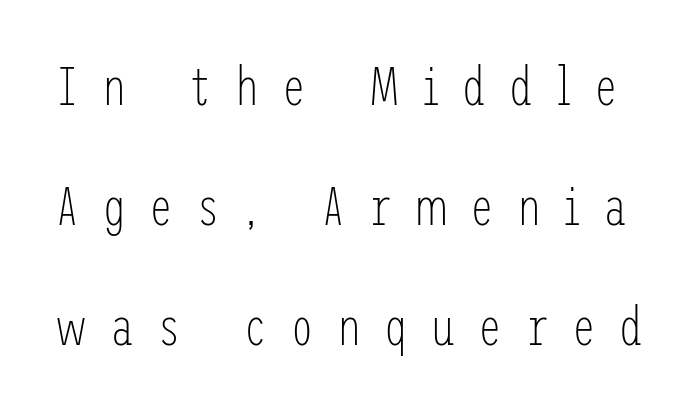
The image shows 54 px light, condensed sans-serif type, upright; set loose line spacing (2.22x), unusually wide letter spacing (+0.42 em), not underlined; low stroke contrast and a medium x-height.
